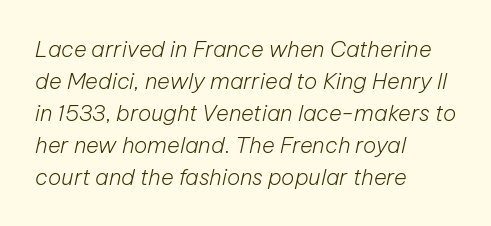
The image shows 22 px text type, italic (leaning right); set left-aligned, normal line spacing (1.45x), normal letter spacing, not underlined.
